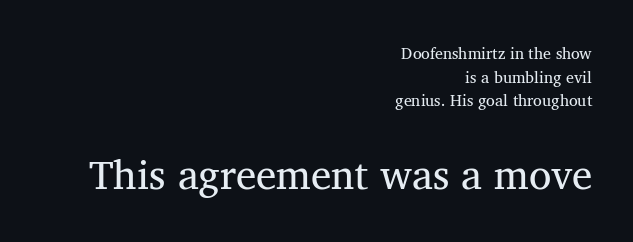
{"serif": "yes", "italic": "no", "bold": "no", "weight": "regular", "width": "normal", "stroke_contrast": "medium", "x_height": "medium", "monospaced": "no", "underline": "no", "align": "right", "line_spacing": "normal", "line_spacing_ratio": 1.47, "letter_spacing": "normal", "letter_spacing_em": 0.0, "larger_block": "second", "size_ratio": 2.56, "glyph_px": 41}
